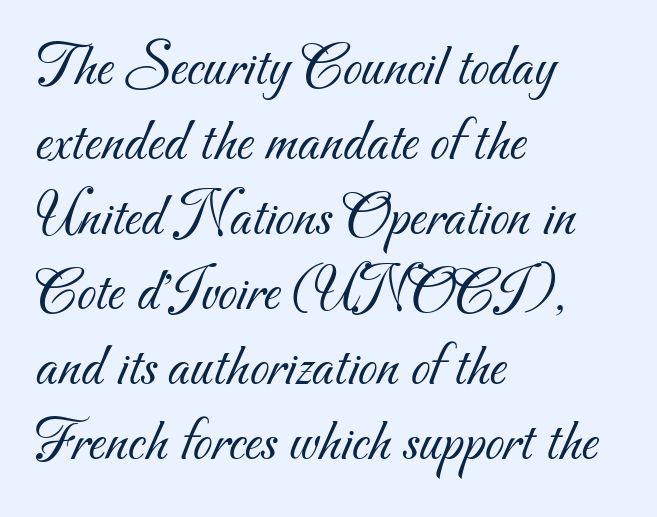
The image shows 61 px light sans-serif type; set left-aligned, line spacing 1.23x, normal letter spacing, not underlined; medium stroke contrast and a small x-height.
